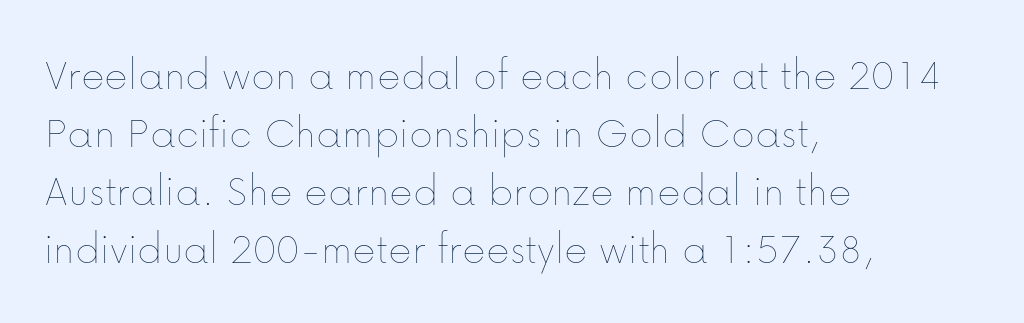
The image shows 45 px thin type, upright; set left-aligned, normal line spacing (1.29x), normal letter spacing, not underlined; low stroke contrast and a medium x-height.
